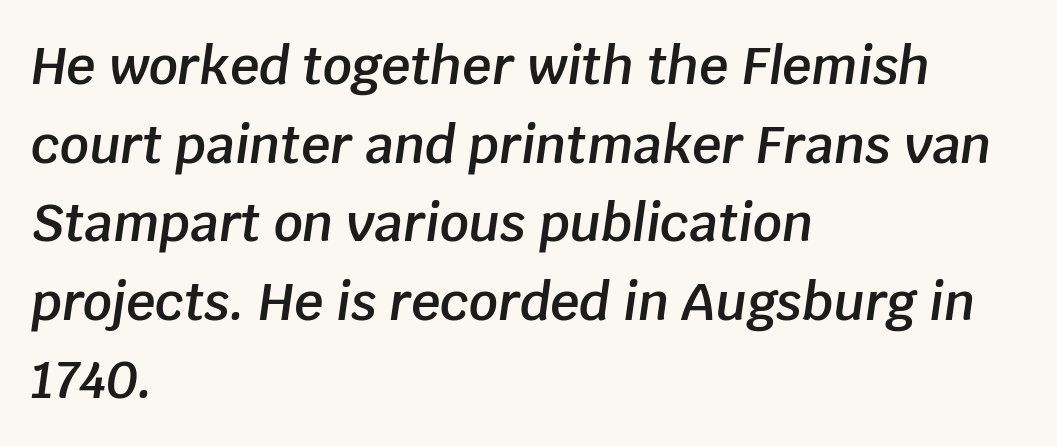
The image shows 51 px semibold type, italic (leaning right); set left-aligned, normal line spacing (1.54x), normal letter spacing, not underlined; low stroke contrast and a large x-height.
